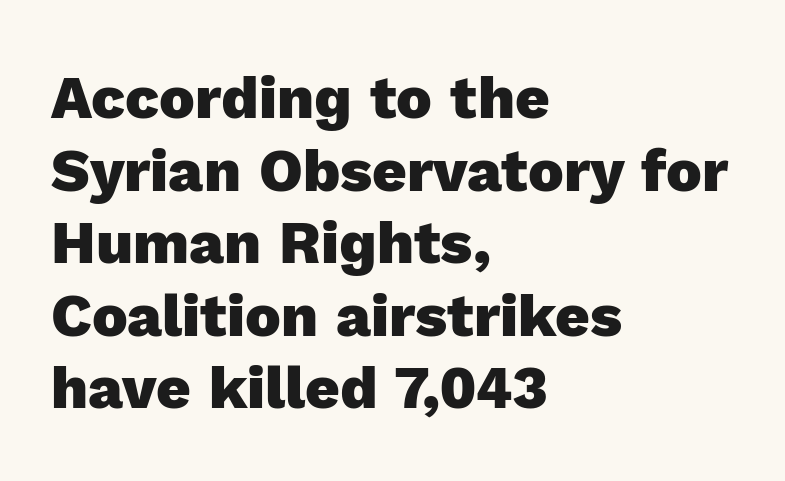
Type style note: lacks serifs. This rendering features lettering with no underline. These words are printed bold, with thick strokes throughout. Proportional: the letters do not fall into vertical columns. Every row of glyphs begins at an identical x-position on the left. Compared with typical body copy, the letter spacing here is the same.
